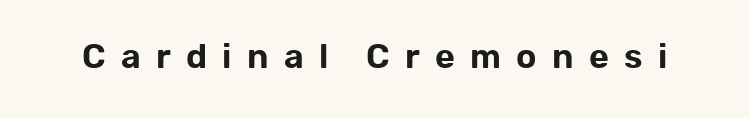
The type is letterspaced generously, with wide tracking. This is the regular roman posture of the typeface. The foot of each line stays bare and open. This rendering employs a face without finishing strokes, i.e., a sans-serif. Spacing verdict: proportional, widths tailored to each character.
